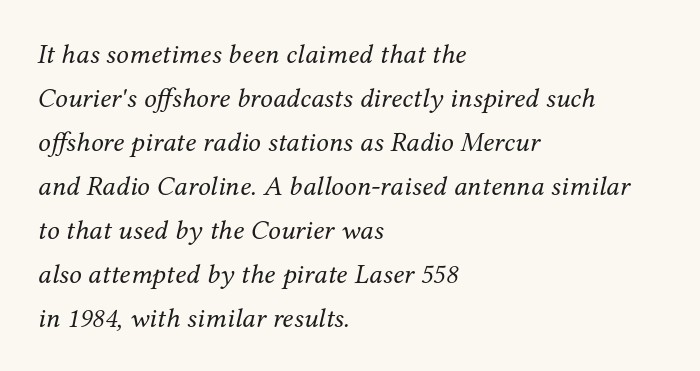
Q: Is the text bold? A: No.
Q: Is the text italic (slanted)? A: Yes, it leans right by about 12 degrees.
Q: Is the typeface a serif or a sans-serif typeface? A: Serif.
Q: Is the text underlined? A: No.
Q: How is the paragraph aligned? A: Left-aligned.
Q: Is the spacing between letters normal or unusually wide? A: Normal.
Q: Is the spacing between lines tight, normal or loose? A: Normal.
Q: Width (condensed, normal, or wide)? A: Normal.
Q: Stroke contrast? A: Medium.
Q: x-height? A: Medium.
Q: Monospaced? A: No.
